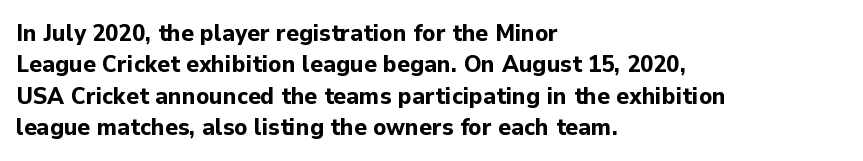
The image shows 24 px bold type, upright; set left-aligned, normal line spacing (1.31x), normal letter spacing, not underlined.
